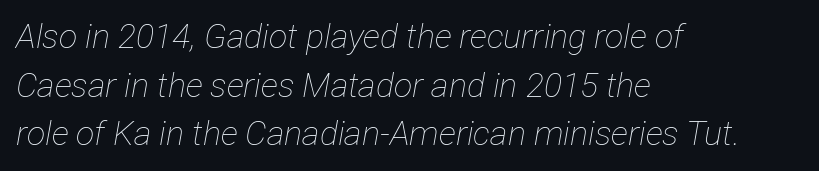
Q: Is the text bold? A: No.
Q: Is the text italic (slanted)? A: Yes, it leans right by about 12 degrees.
Q: Is the text underlined? A: No.
Q: How is the paragraph aligned? A: Left-aligned.
Q: Is the spacing between letters normal or unusually wide? A: Normal.
Q: Is the spacing between lines tight, normal or loose? A: Normal.
Q: Width (condensed, normal, or wide)? A: Condensed.
Q: Stroke contrast? A: Low.
Q: x-height? A: Medium.
Q: Monospaced? A: No.
